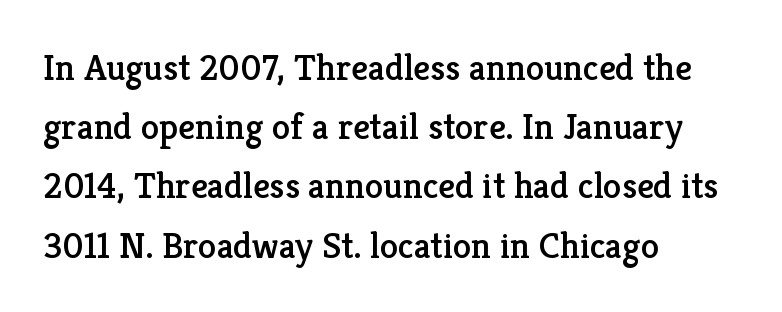
The image shows 37 px serif type, upright; set left-aligned, normal line spacing (1.6x), normal letter spacing, not underlined; low stroke contrast and a medium x-height.
